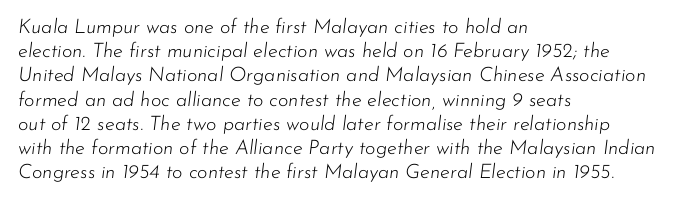
The image shows 20 px text type, italic (leaning right); set left-aligned, line spacing 1.21x, normal letter spacing, not underlined.
